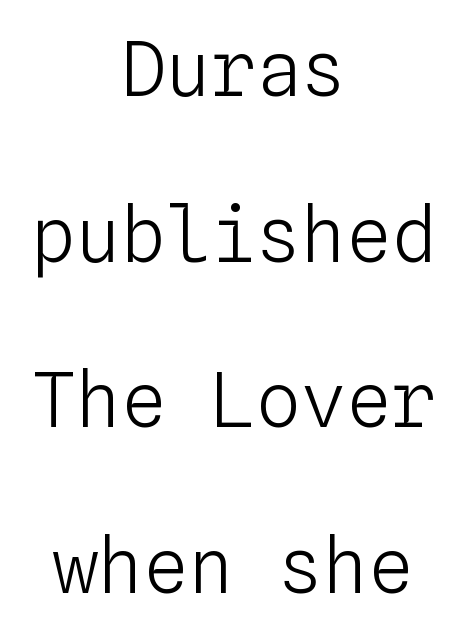
Q: Is the text bold? A: No.
Q: Is the text italic (slanted)? A: No, it is upright.
Q: Is the text underlined? A: No.
Q: How is the paragraph aligned? A: Centered.
Q: Is the spacing between letters normal or unusually wide? A: Normal.
Q: Is the spacing between lines tight, normal or loose? A: Loose.
Q: Width (condensed, normal, or wide)? A: Normal.
Q: Stroke contrast? A: Low.
Q: x-height? A: Medium.
Q: Monospaced? A: Yes.
